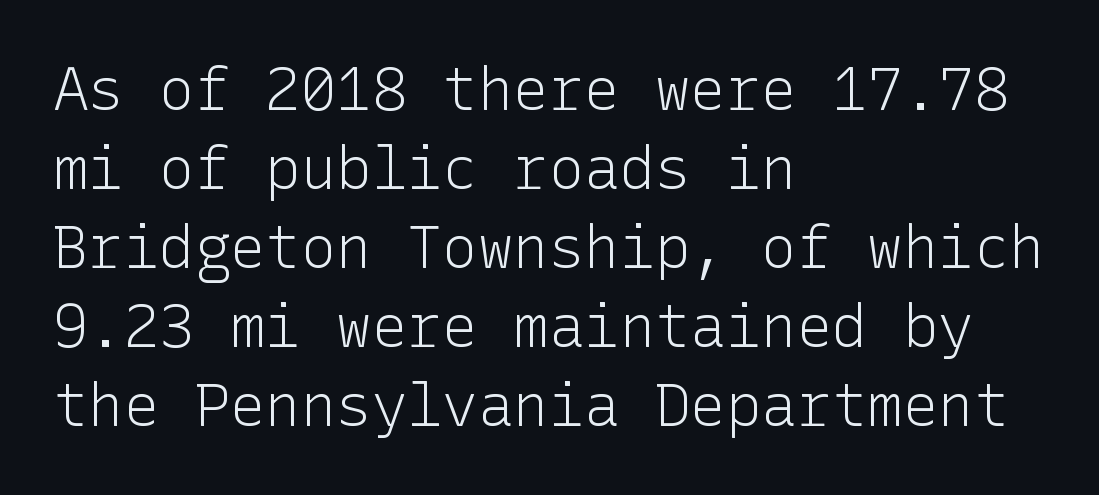
{"serif": "no", "italic": "no", "bold": "no", "weight": "light", "width": "normal", "stroke_contrast": "low", "x_height": "medium", "underline": "no", "align": "left", "line_spacing": "normal", "line_spacing_ratio": 1.34, "letter_spacing": "normal", "letter_spacing_em": 0.0, "glyph_px": 59}
